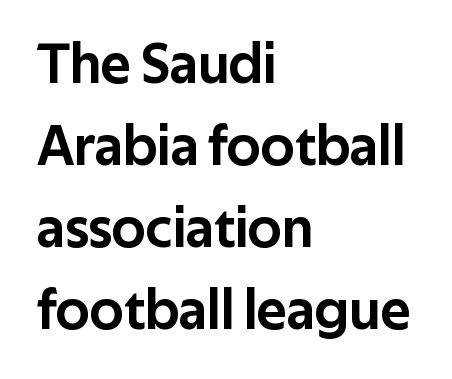
Quick note: interline space is typical. Each letter keeps its own natural width here, so spacing adapts to shape. The typography opts for an upright posture over an oblique one. Descender tails drop into unmarked territory.
